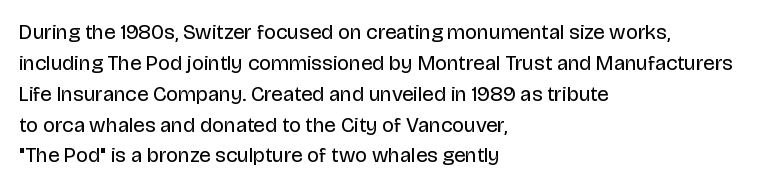
The image shows 21 px text type, upright; set left-aligned, normal line spacing (1.47x), normal letter spacing, not underlined.
